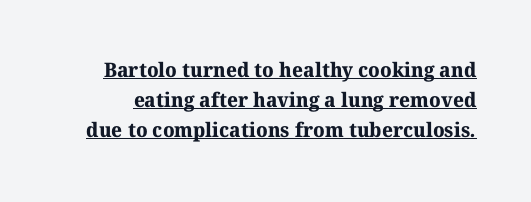
Q: Is the text bold? A: Yes.
Q: Is the text underlined? A: Yes.
Q: Is the spacing between letters normal or unusually wide? A: Normal.
Q: Is the spacing between lines tight, normal or loose? A: Normal.
